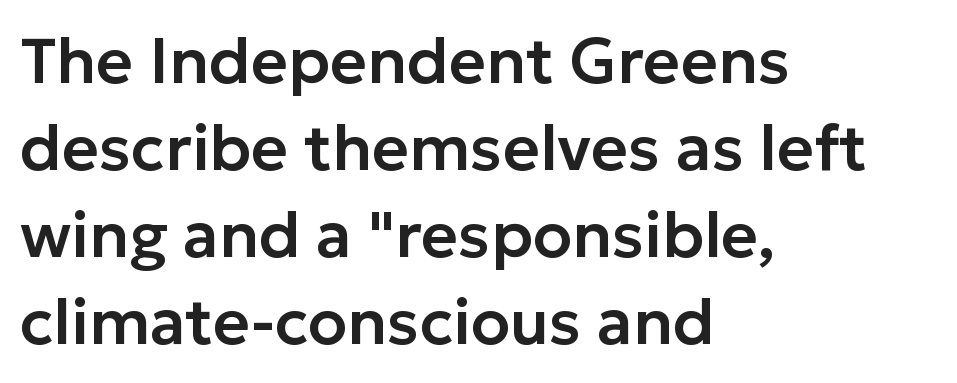
{"serif": "no", "italic": "no", "width": "normal", "stroke_contrast": "low", "x_height": "medium", "monospaced": "no", "underline": "no", "align": "left", "line_spacing": "normal", "line_spacing_ratio": 1.36, "letter_spacing": "normal", "letter_spacing_em": 0.0, "glyph_px": 64}
